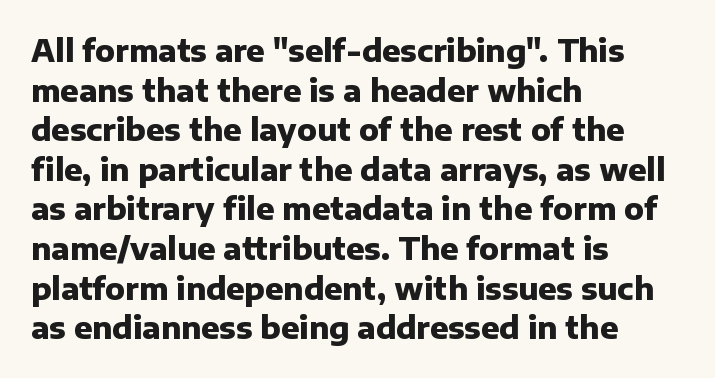
You could not count columns in this text — the font is proportionally spaced. The rendering uses a moderate line-height, typical for paragraphs. These lines carry a lot of weight — the face is fully bold. The words here are not underlined.
